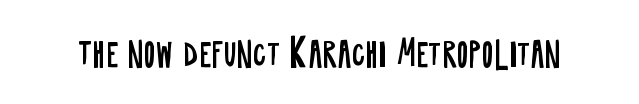
Q: Is the text bold? A: No.
Q: Is the text italic (slanted)? A: No, it is upright.
Q: Is the typeface a serif or a sans-serif typeface? A: Sans-serif.
Q: Is the text underlined? A: No.
Q: Is the spacing between letters normal or unusually wide? A: Normal.
Q: Width (condensed, normal, or wide)? A: Condensed.
Q: Stroke contrast? A: Low.
Q: x-height? A: Large.
Q: Monospaced? A: No.
